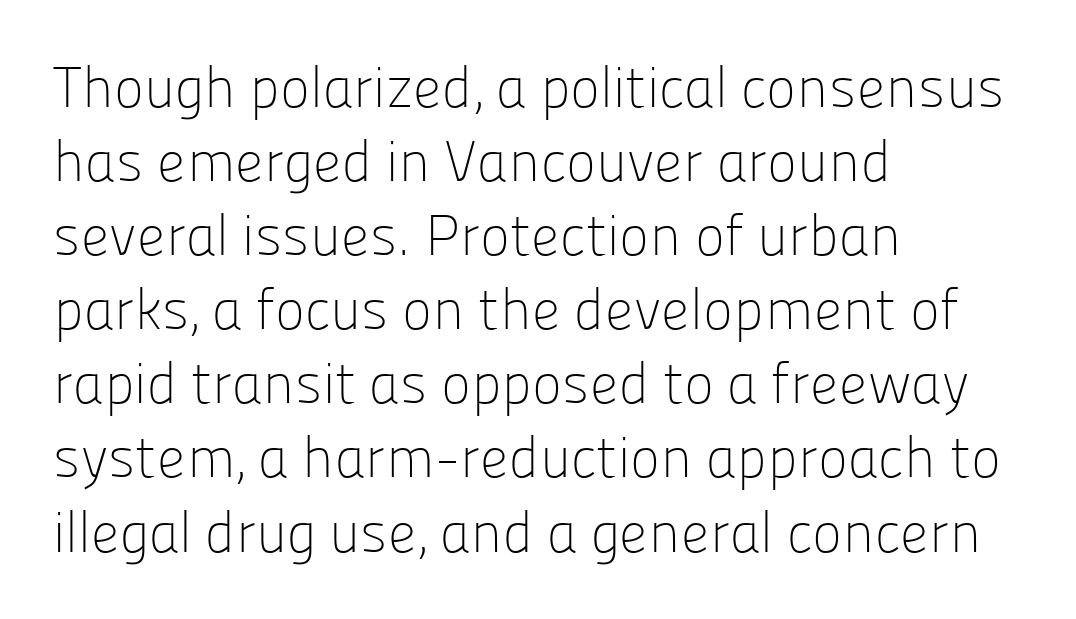
The image shows 57 px light sans-serif type, upright; set left-aligned, normal line spacing (1.3x), normal letter spacing, not underlined; low stroke contrast and a medium x-height.
